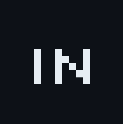
Q: Is the text italic (slanted)? A: No, it is upright.
Q: Is the typeface a serif or a sans-serif typeface? A: Sans-serif.
Q: Is the text underlined? A: No.
Q: Is the spacing between letters normal or unusually wide? A: Normal.
Q: Width (condensed, normal, or wide)? A: Wide.
Q: Stroke contrast? A: Medium.
Q: x-height? A: Large.
Q: Monospaced? A: No.
